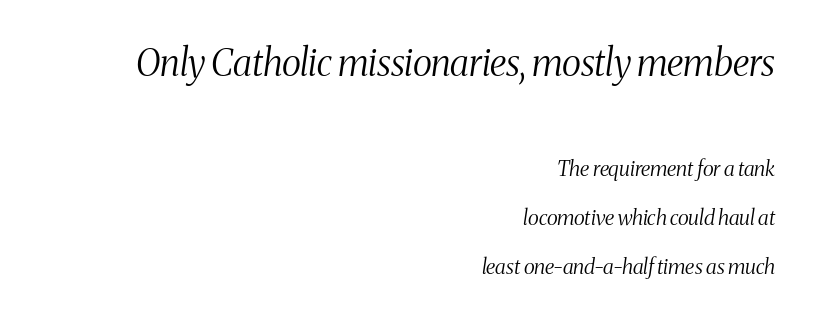
Q: Is the text bold? A: No.
Q: Is the text italic (slanted)? A: Yes, it leans right by about 8 degrees.
Q: Is the typeface a serif or a sans-serif typeface? A: Serif.
Q: Is the text underlined? A: No.
Q: How is the paragraph aligned? A: Right-aligned.
Q: Is the spacing between letters normal or unusually wide? A: Normal.
Q: Is the spacing between lines tight, normal or loose? A: Loose.
Q: Which block of text is set in a larger size, the first (top) or the second (bottom)? A: The first (top) one.
Q: Width (condensed, normal, or wide)? A: Condensed.
Q: Stroke contrast? A: Medium.
Q: x-height? A: Medium.
Q: Monospaced? A: No.
